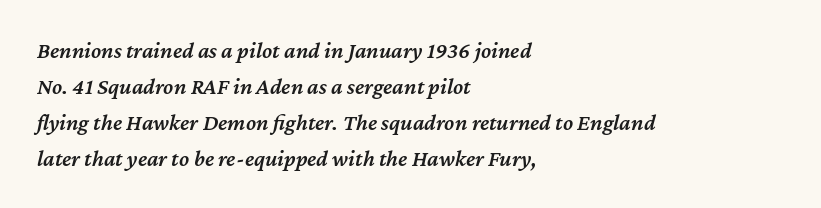
The axis of the letterforms is tilted away from vertical. Quick note: interline space is typical. Reading down the block, your eye returns to a fixed left position each line. The font is running at a semibold setting, under full bold. Just letters on the line, the space beneath them empty.
